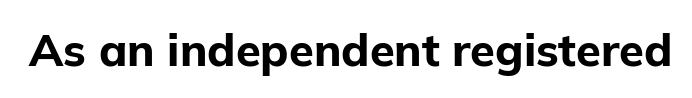
The image shows 45 px bold sans-serif type, upright; set normal letter spacing, not underlined; low stroke contrast and a medium x-height.
